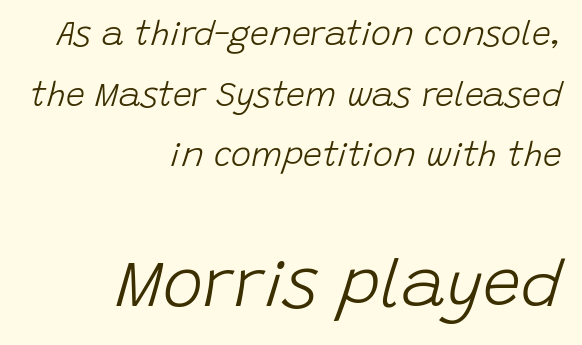
{"italic": "yes", "lean": "right", "slant_degrees": 15, "bold": "no", "weight": "light", "width": "normal", "stroke_contrast": "low", "x_height": "large", "monospaced": "no", "underline": "no", "align": "right", "line_spacing_ratio": 1.78, "letter_spacing": "normal", "letter_spacing_em": 0.0, "larger_block": "second", "size_ratio": 2.0, "glyph_px": 68}
